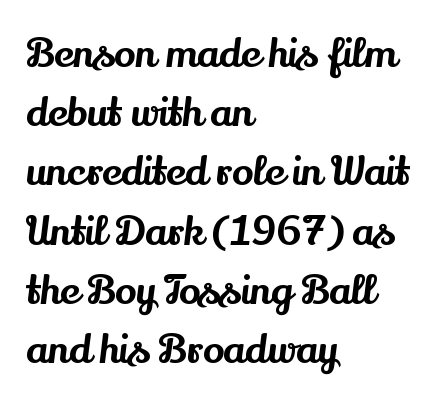
The passage shown stacks its lines at a standard gap. Each row of text sits above clean, open space. The text was rendered using a seriffed face with decorative stroke endings. The rendering uses natural spacing where letterforms have individual widths.
